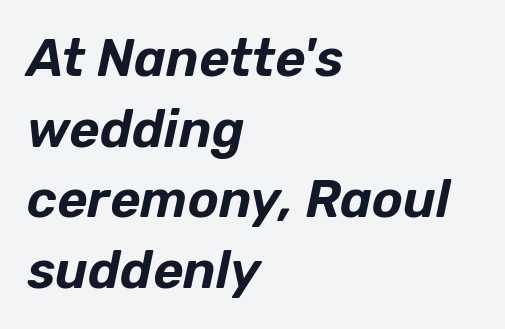
Does the leading feel generous? No, just average. Each line starts at the same left margin while the right side varies. There is no visible air inserted between adjacent glyphs. These lines were composed using italics. Just letters on the line, the space beneath them empty. This sample has the flowing, uneven cadence of proportional lettering.
